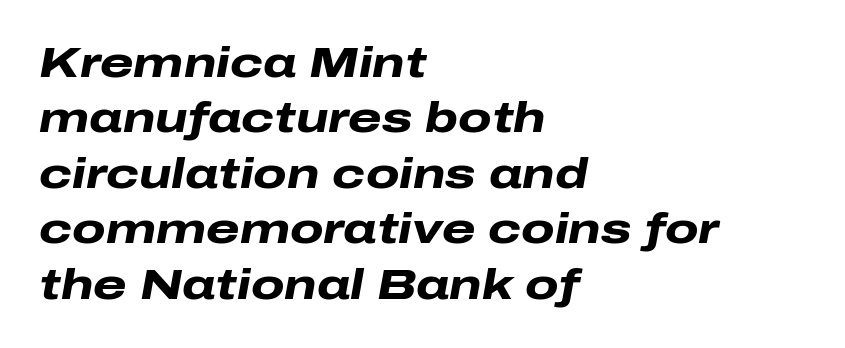
{"italic": "yes", "lean": "right", "slant_degrees": 10, "bold": "yes", "weight": "heavy", "width": "wide", "stroke_contrast": "low", "x_height": "medium", "monospaced": "no", "underline": "no", "align": "left", "line_spacing": "normal", "line_spacing_ratio": 1.29, "letter_spacing": "normal", "letter_spacing_em": 0.0, "glyph_px": 43}
